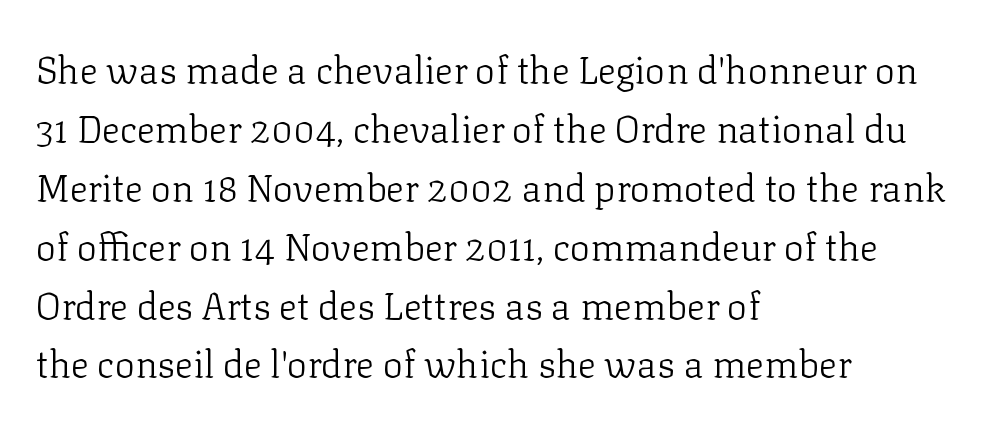
Q: Is the text bold? A: No.
Q: Is the text italic (slanted)? A: No, it is upright.
Q: Is the typeface a serif or a sans-serif typeface? A: Serif.
Q: Is the text underlined? A: No.
Q: How is the paragraph aligned? A: Left-aligned.
Q: Is the spacing between letters normal or unusually wide? A: Normal.
Q: Is the spacing between lines tight, normal or loose? A: Normal.
Q: Width (condensed, normal, or wide)? A: Normal.
Q: Stroke contrast? A: Low.
Q: x-height? A: Medium.
Q: Monospaced? A: No.
